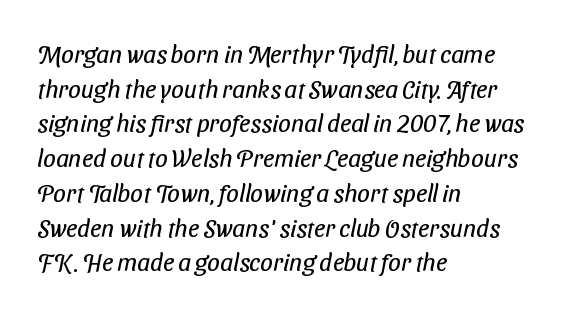
{"bold": "no", "underline": "no", "align": "left", "line_spacing": "normal", "line_spacing_ratio": 1.39, "letter_spacing": "normal", "letter_spacing_em": 0.0, "glyph_px": 25}
